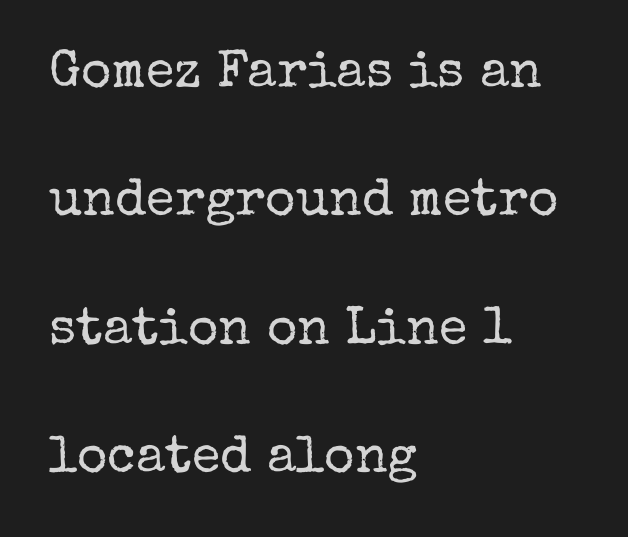
The image shows 52 px regular-weight serif type, upright; set left-aligned, loose line spacing (2.47x), normal letter spacing, not underlined; low stroke contrast and a medium x-height.
